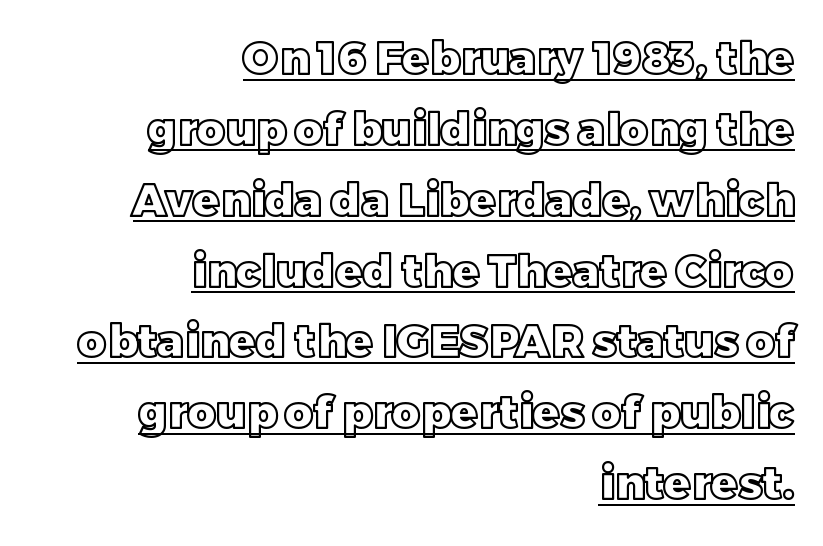
{"italic": "no", "width": "normal", "x_height": "large", "monospaced": "no", "underline": "yes", "align": "right", "line_spacing": "normal", "line_spacing_ratio": 1.61, "letter_spacing": "normal", "letter_spacing_em": 0.0, "glyph_px": 44}
